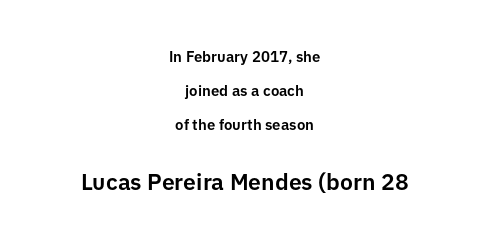
A bare baseline throughout the passage. These two chunks differ in scale, with the bottom chunk taking the larger measure. Neither beginnings nor endings align; midpoints do. This sample uses plain, unmodified letter spacing.
